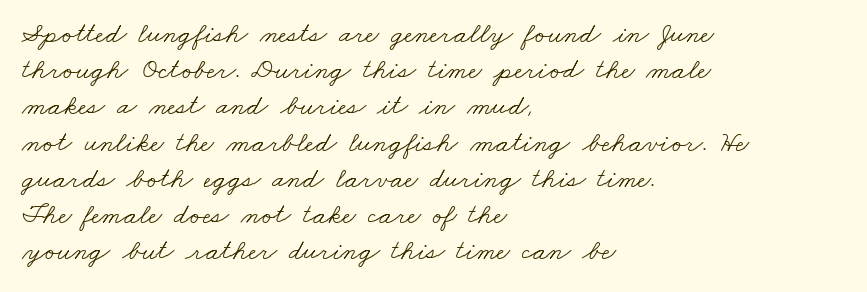
Q: Is the text bold? A: No.
Q: Is the typeface a serif or a sans-serif typeface? A: Serif.
Q: Is the text underlined? A: No.
Q: How is the paragraph aligned? A: Left-aligned.
Q: Is the spacing between letters normal or unusually wide? A: Normal.
Q: Is the spacing between lines tight, normal or loose? A: Normal.
Q: Width (condensed, normal, or wide)? A: Wide.
Q: Stroke contrast? A: Low.
Q: x-height? A: Small.
Q: Monospaced? A: No.
